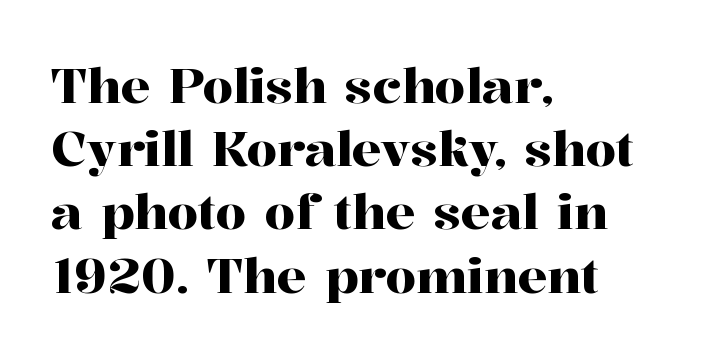
Serif or sans? Serif — the stroke terminals have little feet. Nobody drew a line under any word here. Inter-character spacing is left at the font's built-in metrics. Line spacing here is normal. Left-aligned paragraph, ragged on the right. These lines were composed using upright roman letters.
